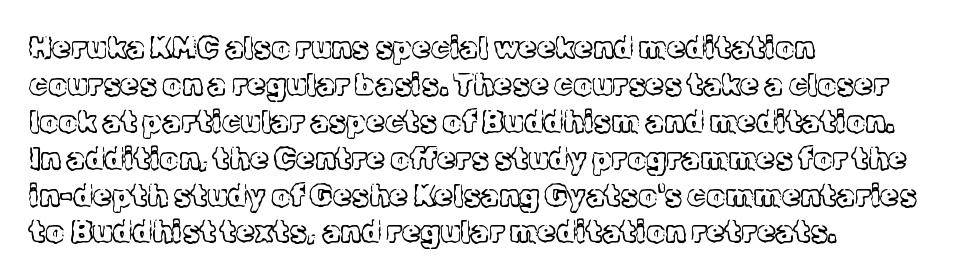
{"serif": "yes", "italic": "no", "bold": "no", "weight": "light", "width": "normal", "x_height": "medium", "monospaced": "no", "underline": "no", "align": "left", "line_spacing_ratio": 1.23, "letter_spacing": "normal", "letter_spacing_em": 0.0, "glyph_px": 30}
